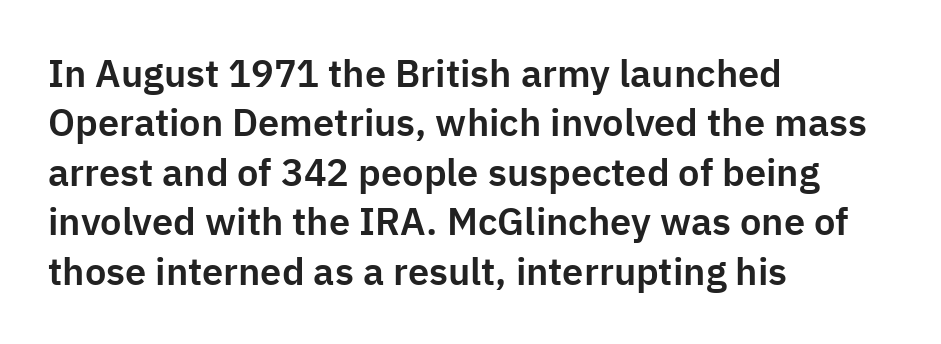
Lines of text with bare space underneath. Ordinary non-slanted type is in use. Is this a sans? Yes — the strokes have no serifs. Is this a fixed-width face? No — the glyphs have proportional, varying widths. The passage shown stacks its lines at a standard gap. Each word holds together tightly as a unit, with standard inter-letter gaps.
